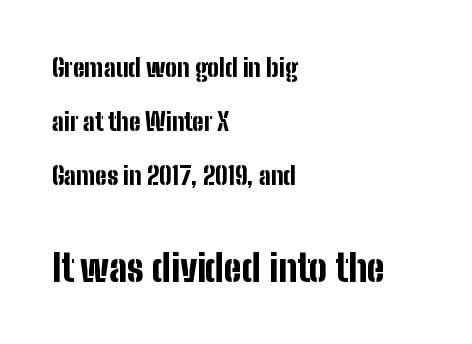
{"serif": "no", "italic": "no", "bold": "yes", "weight": "bold", "width": "condensed", "stroke_contrast": "low", "x_height": "medium", "monospaced": "no", "underline": "no", "align": "left", "line_spacing": "loose", "line_spacing_ratio": 2.16, "letter_spacing": "normal", "letter_spacing_em": 0.0, "larger_block": "second", "size_ratio": 1.52, "glyph_px": 38}
